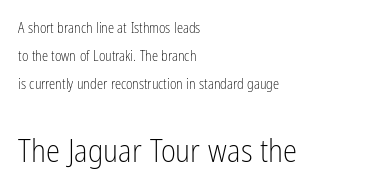
The passage shown is not underscored anywhere. The passage shown is typed in a proportional face where columns would drift. The vertical gap from one line to the next is large. Letter spacing: default.
